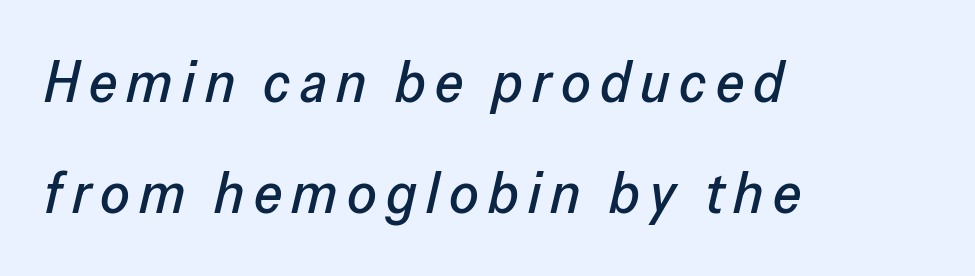
Looks like regular typesetting: each glyph gets only the width it needs. Honestly, there is no underline to notice here at all. Is the block centered? No — it sits flush against the left margin. Leading is clearly above the norm, producing a sparse column.
